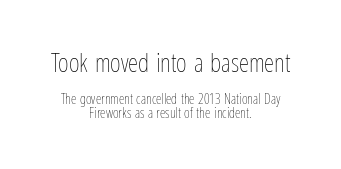
The rendering positions every line midway between the sides. A quiet, ordinary-to-light weight characterises the typeface. Compare the two chunks: the upper has the greater cap height. In terms of leading, this rendering errs on the cramped side. This rendering leaves character spacing at its baseline value. The type sits square on the baseline with zero lean.
